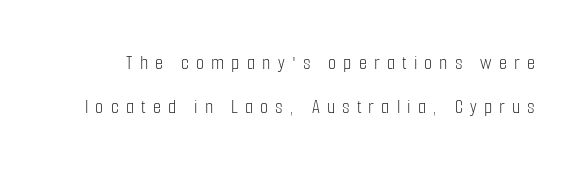
{"italic": "no", "bold": "no", "underline": "no", "line_spacing": "loose", "line_spacing_ratio": 2.08, "letter_spacing": "wide", "letter_spacing_em": 0.34, "glyph_px": 21}
